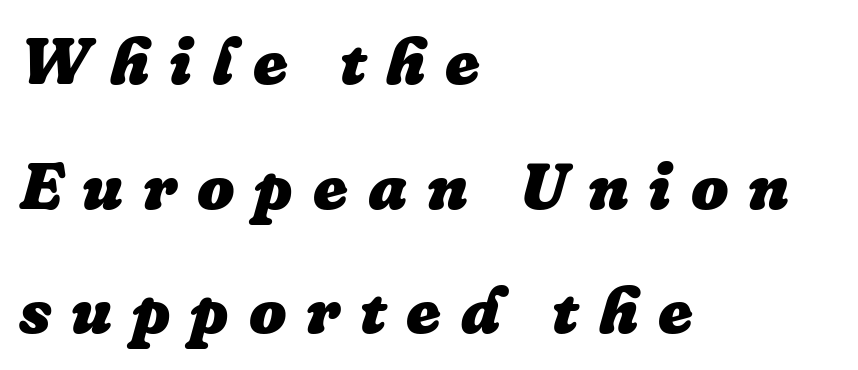
The image shows 66 px heavy type, italic (leaning right); set left-aligned, line spacing 1.89x, unusually wide letter spacing (+0.3 em), not underlined; low stroke contrast and a medium x-height.
